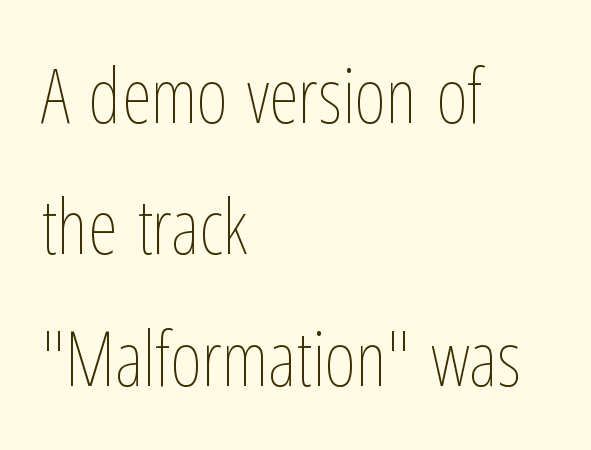
{"italic": "no", "bold": "no", "weight": "thin", "width": "condensed", "stroke_contrast": "low", "x_height": "medium", "monospaced": "no", "underline": "no", "align": "left", "line_spacing_ratio": 1.73, "letter_spacing": "normal", "letter_spacing_em": 0.0, "glyph_px": 76}
